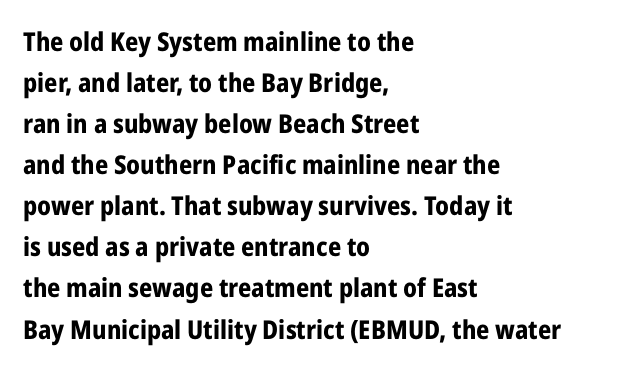
Standard letterfit; no display-style spreading of the glyphs. Compared with typical paragraphs, the rows here are spaced about the same. A bare baseline throughout the passage. Every stem runs plumb, perpendicular to the baseline. The typesetter chose a ragged-right arrangement here. The font is running at its bold setting.
